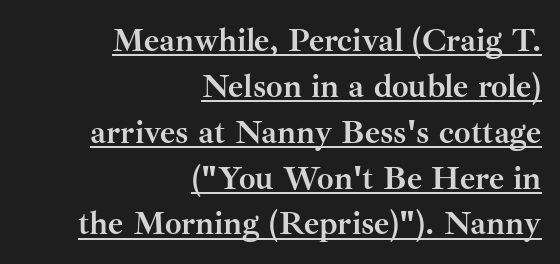
Q: Is the text bold? A: Yes.
Q: Is the text italic (slanted)? A: No, it is upright.
Q: Is the typeface a serif or a sans-serif typeface? A: Serif.
Q: Is the text underlined? A: Yes.
Q: How is the paragraph aligned? A: Right-aligned.
Q: Is the spacing between letters normal or unusually wide? A: Normal.
Q: Is the spacing between lines tight, normal or loose? A: Normal.
Q: Width (condensed, normal, or wide)? A: Normal.
Q: Stroke contrast? A: Medium.
Q: x-height? A: Small.
Q: Monospaced? A: No.
